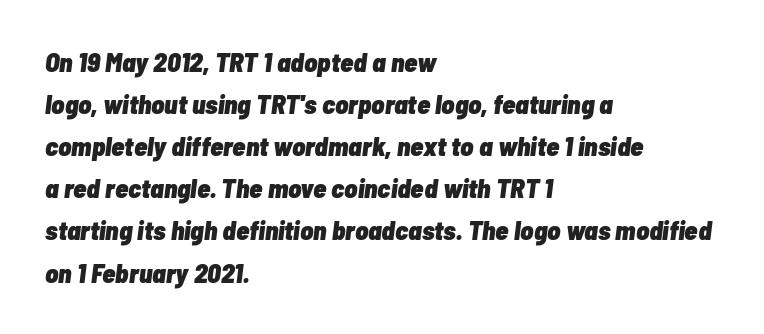
{"italic": "yes", "lean": "right", "slant_degrees": 7, "bold": "yes", "underline": "no", "align": "left", "line_spacing": "normal", "line_spacing_ratio": 1.56, "letter_spacing": "normal", "letter_spacing_em": 0.0, "glyph_px": 27}
